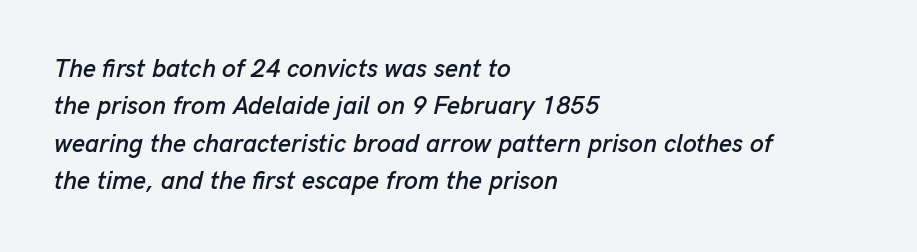
Does the lettering tilt? It does — this is italic. Notice how the passage keeps a crisp vertical edge on the left only. These lines sit exactly where default settings would place them. Caption: standard tracking, unaltered. Descenders are the only things crossing below the line.
